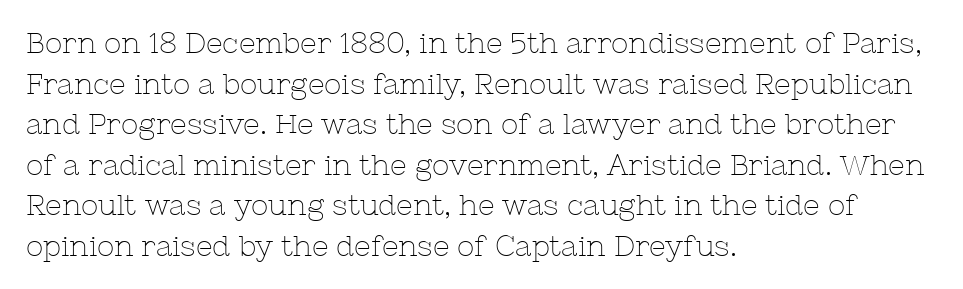
The image shows 29 px thin serif type, upright; set left-aligned, normal line spacing (1.4x), normal letter spacing, not underlined; low stroke contrast and a medium x-height.
